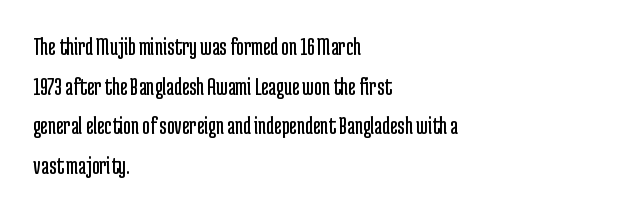
Q: Is the text bold? A: No.
Q: Is the text italic (slanted)? A: No, it is upright.
Q: Is the text underlined? A: No.
Q: How is the paragraph aligned? A: Left-aligned.
Q: Is the spacing between letters normal or unusually wide? A: Normal.
Q: Is the spacing between lines tight, normal or loose? A: Normal.
